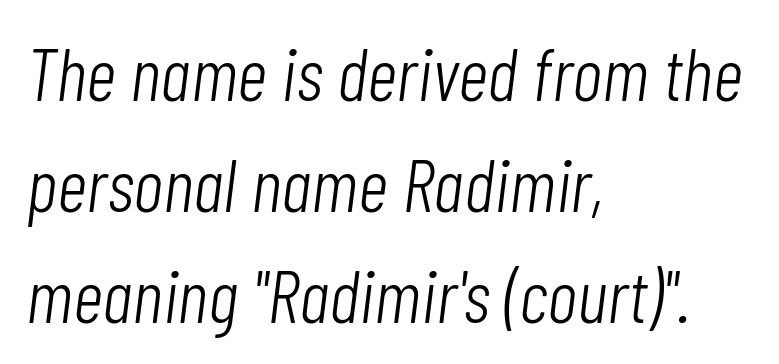
The image shows 75 px light, condensed type, italic (leaning right); set left-aligned, normal line spacing (1.48x), normal letter spacing, not underlined; low stroke contrast and a medium x-height.
